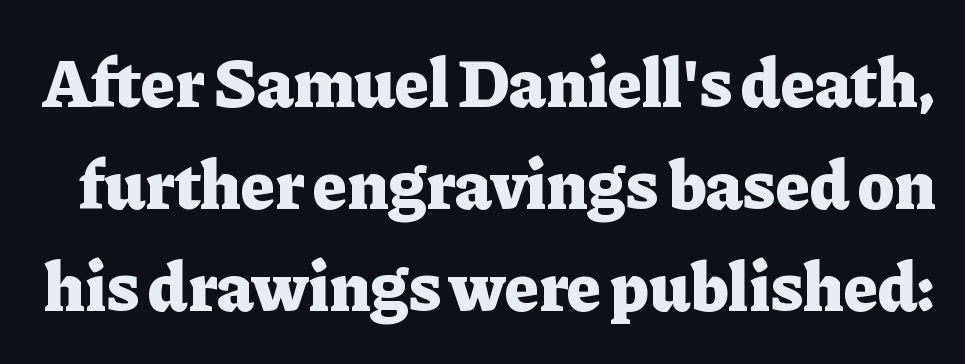
Q: Is the text bold? A: Yes.
Q: Is the text italic (slanted)? A: No, it is upright.
Q: Is the typeface a serif or a sans-serif typeface? A: Serif.
Q: Is the text underlined? A: No.
Q: Is the spacing between letters normal or unusually wide? A: Normal.
Q: Is the spacing between lines tight, normal or loose? A: Normal.
Q: Width (condensed, normal, or wide)? A: Normal.
Q: Stroke contrast? A: Low.
Q: x-height? A: Medium.
Q: Monospaced? A: No.
